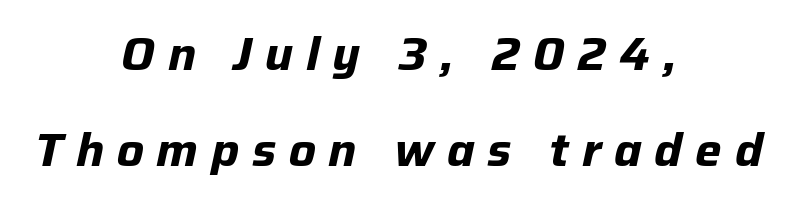
{"italic": "yes", "lean": "right", "slant_degrees": 12, "bold": "yes", "weight": "bold", "width": "normal", "stroke_contrast": "low", "x_height": "medium", "monospaced": "no", "underline": "no", "align": "center", "line_spacing": "loose", "line_spacing_ratio": 2.05, "letter_spacing": "wide", "letter_spacing_em": 0.27, "glyph_px": 47}
